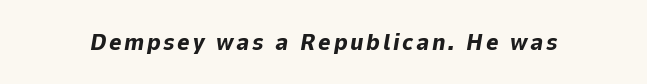
Q: Is the text bold? A: Yes.
Q: Is the text italic (slanted)? A: Yes, it leans right by about 9 degrees.
Q: Is the text underlined? A: No.
